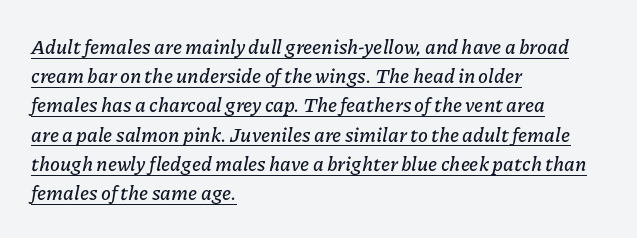
The image shows 20 px text type, italic (leaning right); set left-aligned, normal line spacing (1.46x), normal letter spacing, underlined.
